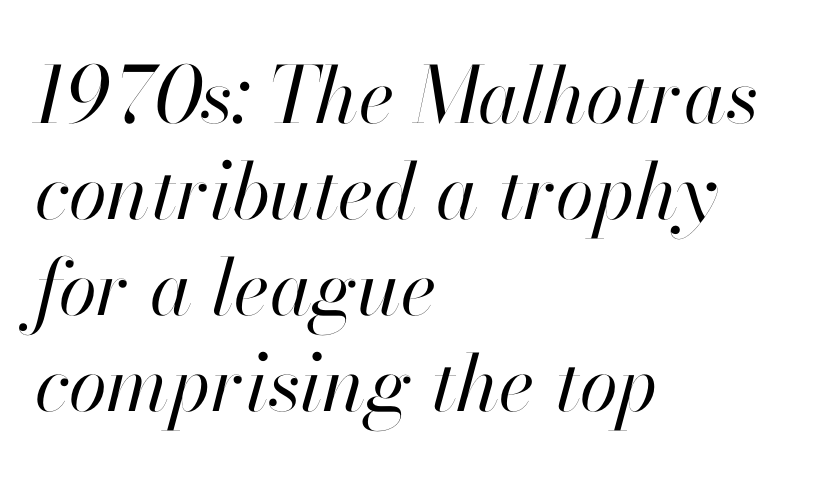
Q: Is the text bold? A: No.
Q: Is the text italic (slanted)? A: Yes, it leans right by about 13 degrees.
Q: Is the text underlined? A: No.
Q: How is the paragraph aligned? A: Left-aligned.
Q: Is the spacing between letters normal or unusually wide? A: Normal.
Q: Width (condensed, normal, or wide)? A: Normal.
Q: Stroke contrast? A: High.
Q: x-height? A: Small.
Q: Monospaced? A: No.
